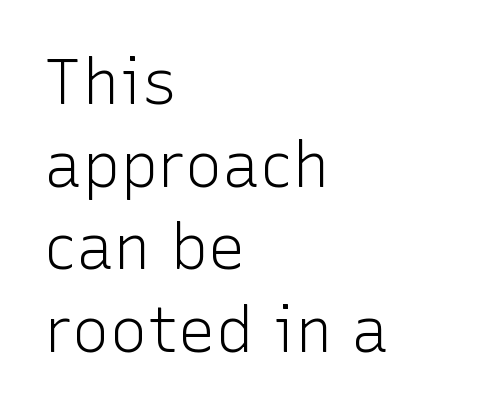
The image shows 63 px light sans-serif type, upright; set left-aligned, normal line spacing (1.31x), normal letter spacing, not underlined; low stroke contrast and a medium x-height.
